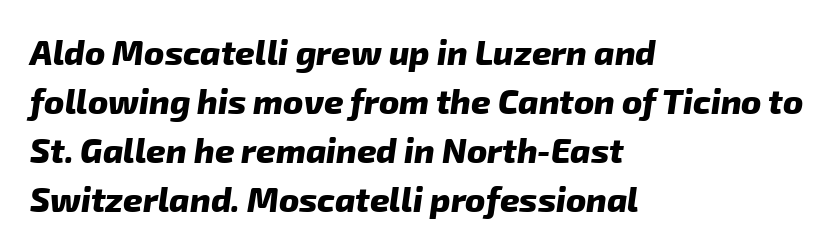
Beneath every word, the page is bare. The leading is moderate, giving the passage an even texture. These lines are rendered in a variable-pitch font. The typesetter chose a ragged-right arrangement here. The rendering shows plain stroke endings on the letterforms — a sans-serif design. Standard letterfit; no display-style spreading of the glyphs.
